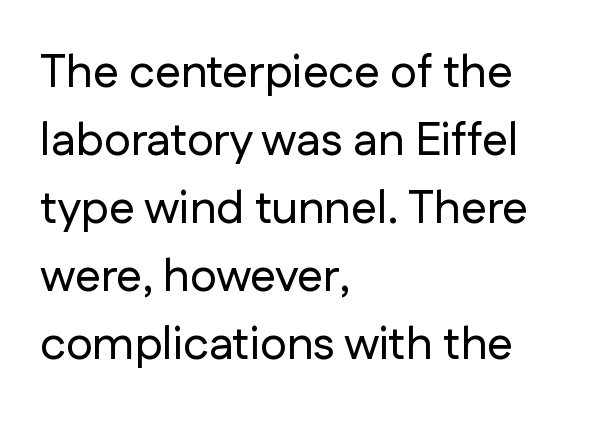
The image shows 46 px sans-serif type, upright; set left-aligned, normal line spacing (1.48x), normal letter spacing, not underlined; low stroke contrast and a medium x-height.
